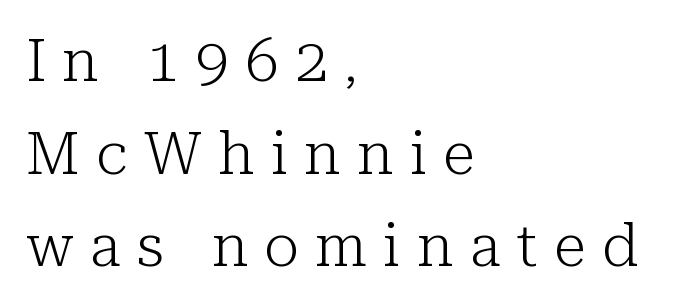
The image shows 59 px light serif type, upright; set left-aligned, normal line spacing (1.57x), unusually wide letter spacing (+0.28 em), not underlined; low stroke contrast and a medium x-height.
